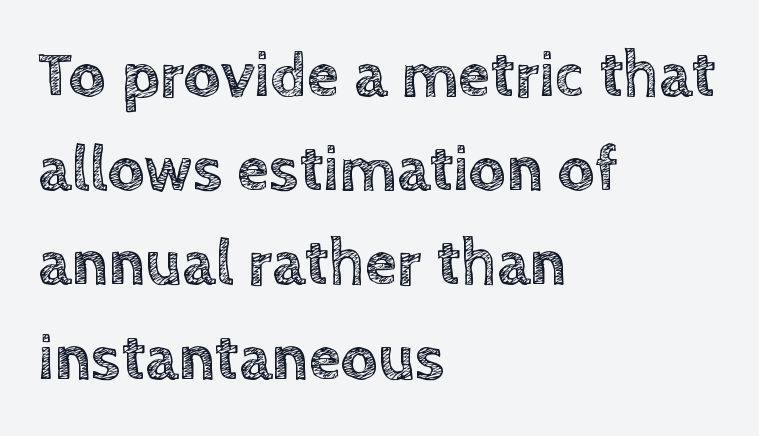
{"italic": "no", "width": "normal", "x_height": "large", "monospaced": "no", "underline": "no", "align": "left", "line_spacing": "normal", "line_spacing_ratio": 1.45, "letter_spacing": "normal", "letter_spacing_em": 0.0, "glyph_px": 65}
